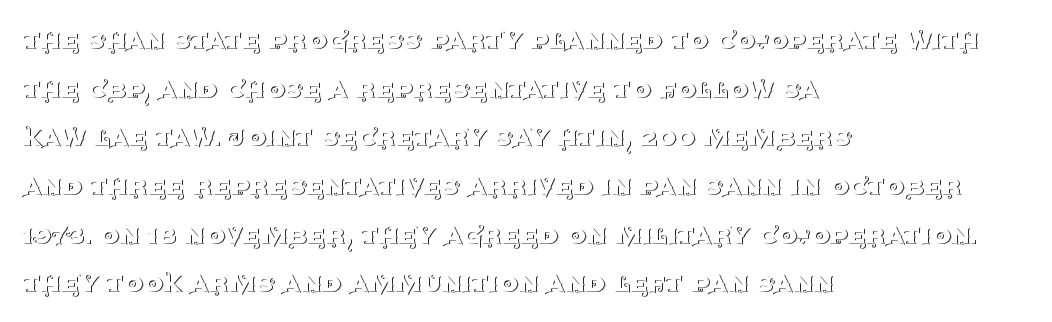
{"serif": "yes", "italic": "no", "bold": "no", "weight": "thin", "width": "normal", "stroke_contrast": "medium", "x_height": "large", "monospaced": "no", "underline": "no", "align": "left", "line_spacing": "normal", "line_spacing_ratio": 1.57, "letter_spacing": "normal", "letter_spacing_em": 0.0, "glyph_px": 31}
